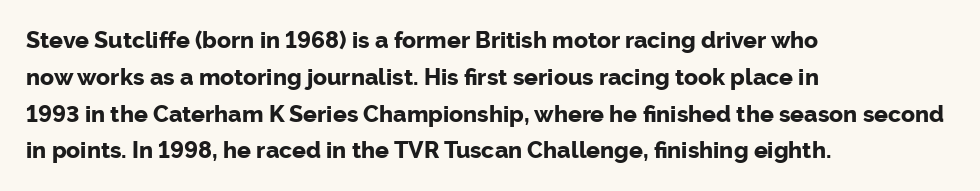
Q: Is the text bold? A: Yes.
Q: Is the text italic (slanted)? A: No, it is upright.
Q: Is the text underlined? A: No.
Q: How is the paragraph aligned? A: Left-aligned.
Q: Is the spacing between letters normal or unusually wide? A: Normal.
Q: Is the spacing between lines tight, normal or loose? A: Normal.
